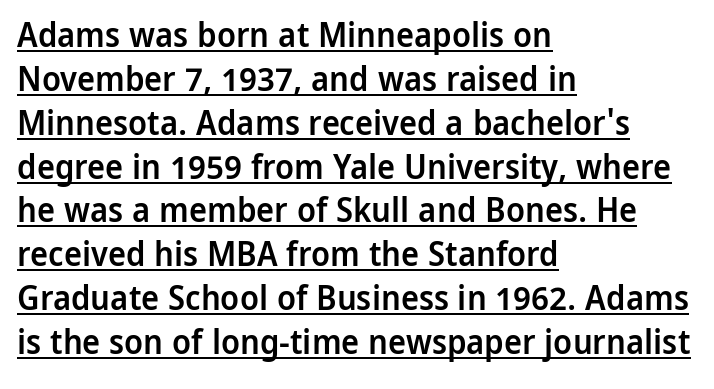
The image shows 34 px semibold sans-serif type, upright; set left-aligned, normal line spacing (1.29x), normal letter spacing, underlined; low stroke contrast and a medium x-height.
